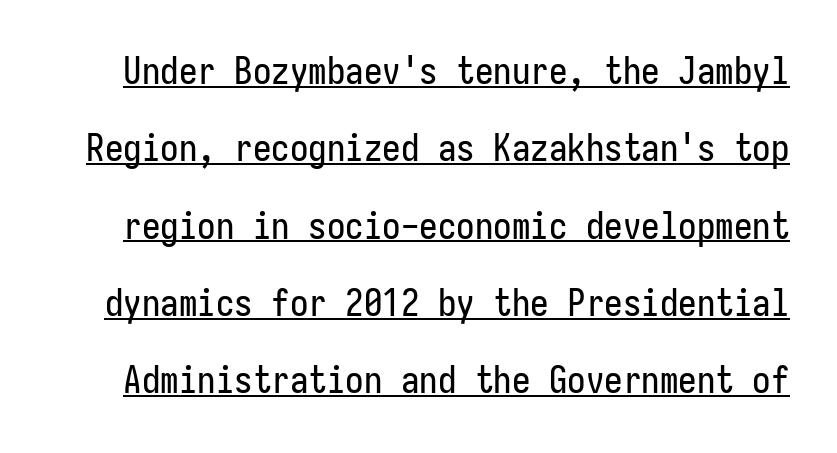
Q: Is the text italic (slanted)? A: No, it is upright.
Q: Is the typeface a serif or a sans-serif typeface? A: Sans-serif.
Q: Is the text underlined? A: Yes.
Q: Is the spacing between letters normal or unusually wide? A: Normal.
Q: Is the spacing between lines tight, normal or loose? A: Loose.
Q: Width (condensed, normal, or wide)? A: Condensed.
Q: Stroke contrast? A: Low.
Q: x-height? A: Medium.
